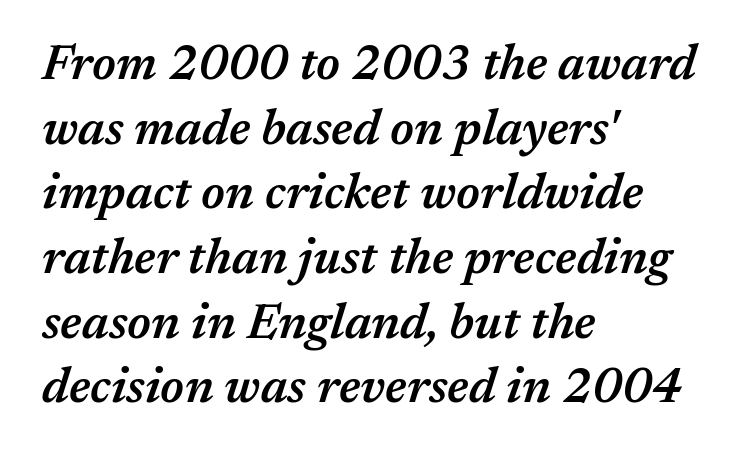
Q: Is the text bold? A: Semi-bold.
Q: Is the text italic (slanted)? A: Yes, it leans right by about 17 degrees.
Q: Is the text underlined? A: No.
Q: How is the paragraph aligned? A: Left-aligned.
Q: Is the spacing between letters normal or unusually wide? A: Normal.
Q: Is the spacing between lines tight, normal or loose? A: Normal.
Q: Width (condensed, normal, or wide)? A: Normal.
Q: Stroke contrast? A: Medium.
Q: x-height? A: Medium.
Q: Monospaced? A: No.
